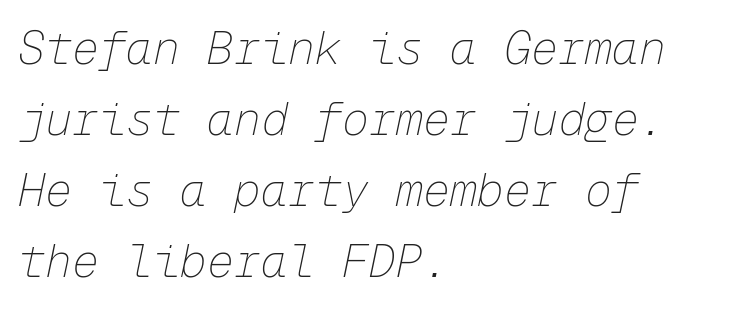
The image shows 45 px thin type, italic (leaning right), monospaced; set left-aligned, normal line spacing (1.58x), normal letter spacing, not underlined; low stroke contrast and a medium x-height.
